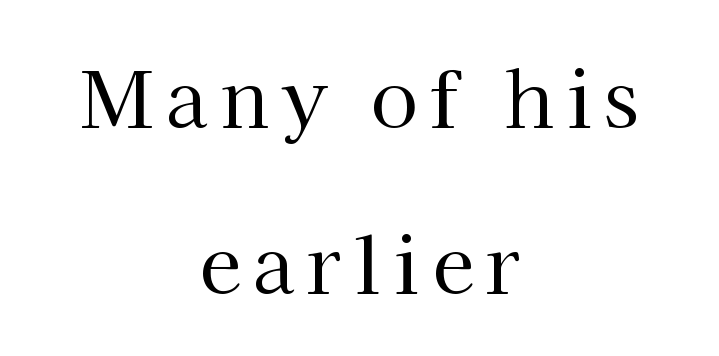
{"serif": "yes", "italic": "no", "bold": "no", "weight": "regular", "width": "normal", "stroke_contrast": "high", "x_height": "medium", "monospaced": "no", "underline": "no", "align": "center", "line_spacing": "loose", "line_spacing_ratio": 2.16, "glyph_px": 77}
